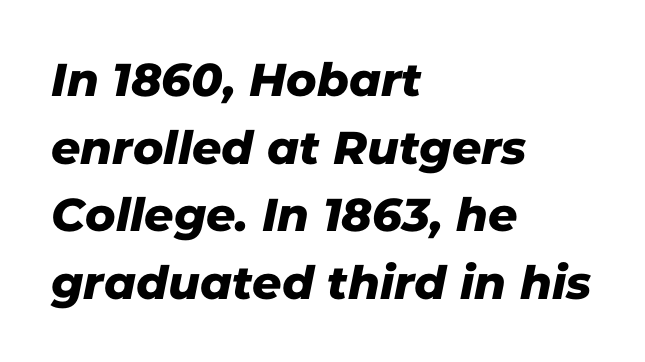
Q: Is the typeface a serif or a sans-serif typeface? A: Sans-serif.
Q: Is the text underlined? A: No.
Q: How is the paragraph aligned? A: Left-aligned.
Q: Is the spacing between letters normal or unusually wide? A: Normal.
Q: Is the spacing between lines tight, normal or loose? A: Normal.
Q: Width (condensed, normal, or wide)? A: Normal.
Q: Stroke contrast? A: Low.
Q: x-height? A: Medium.
Q: Monospaced? A: No.
